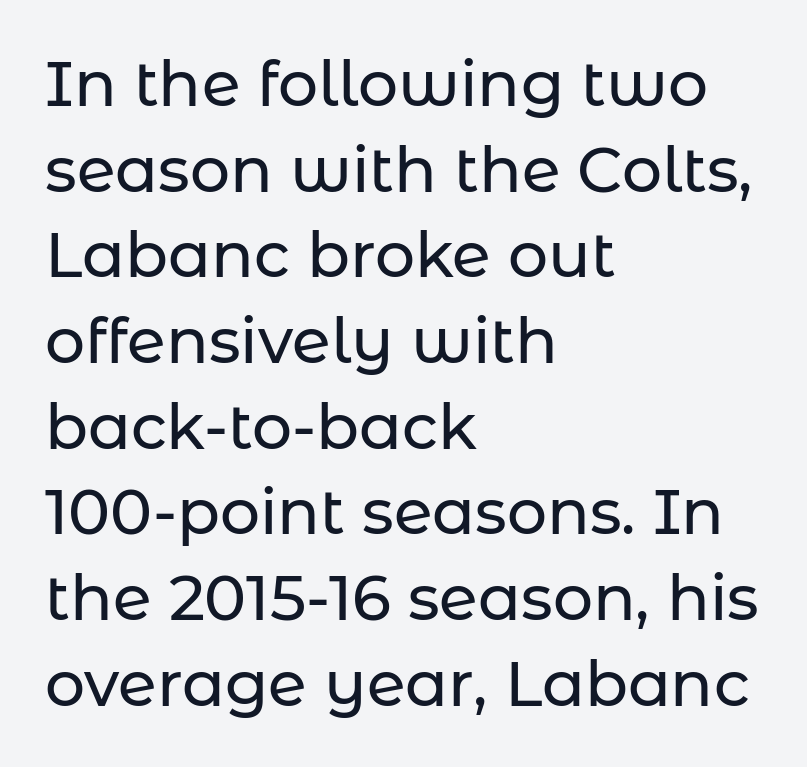
The horizontal fit of the characters is conventional and even. This rendering employs a face without finishing strokes, i.e., a sans-serif. This sample has the flowing, uneven cadence of proportional lettering. This block has exactly the height ordinary leading produces. A classic flush-left, rag-right setting is used for this passage. This sample uses an upright cut, with every glyph sitting square on the baseline.
